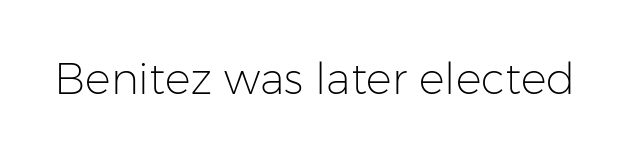
{"serif": "no", "italic": "no", "bold": "no", "weight": "light", "width": "normal", "stroke_contrast": "low", "x_height": "medium", "monospaced": "no", "underline": "no", "letter_spacing": "normal", "letter_spacing_em": 0.0, "glyph_px": 43}
